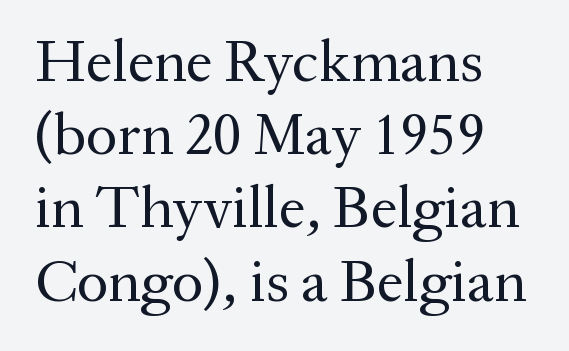
Q: Is the text bold? A: No.
Q: Is the text italic (slanted)? A: No, it is upright.
Q: Is the typeface a serif or a sans-serif typeface? A: Serif.
Q: Is the text underlined? A: No.
Q: How is the paragraph aligned? A: Left-aligned.
Q: Is the spacing between letters normal or unusually wide? A: Normal.
Q: Width (condensed, normal, or wide)? A: Normal.
Q: Stroke contrast? A: Medium.
Q: x-height? A: Medium.
Q: Monospaced? A: No.
